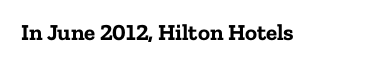
{"italic": "no", "bold": "yes", "underline": "no", "letter_spacing": "normal", "letter_spacing_em": 0.0, "glyph_px": 23}
